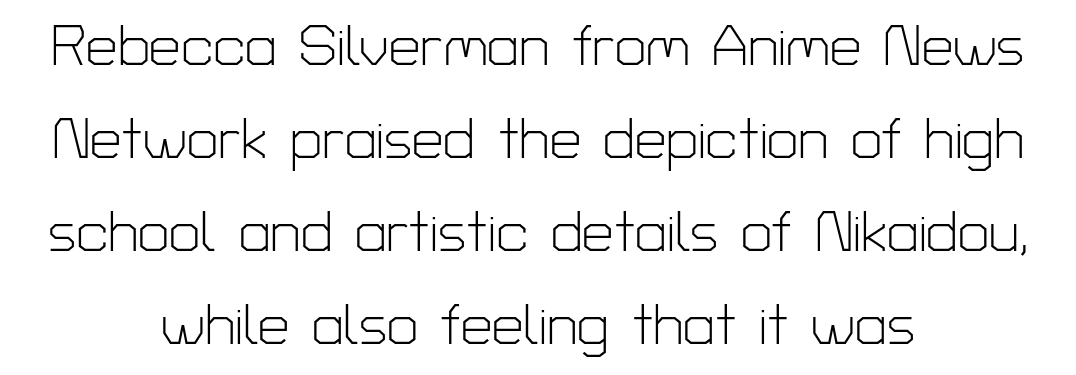
Q: Is the text bold? A: No.
Q: Is the text italic (slanted)? A: No, it is upright.
Q: Is the typeface a serif or a sans-serif typeface? A: Sans-serif.
Q: Is the text underlined? A: No.
Q: How is the paragraph aligned? A: Centered.
Q: Is the spacing between letters normal or unusually wide? A: Normal.
Q: Is the spacing between lines tight, normal or loose? A: Normal.
Q: Width (condensed, normal, or wide)? A: Normal.
Q: Stroke contrast? A: Low.
Q: x-height? A: Medium.
Q: Monospaced? A: No.
